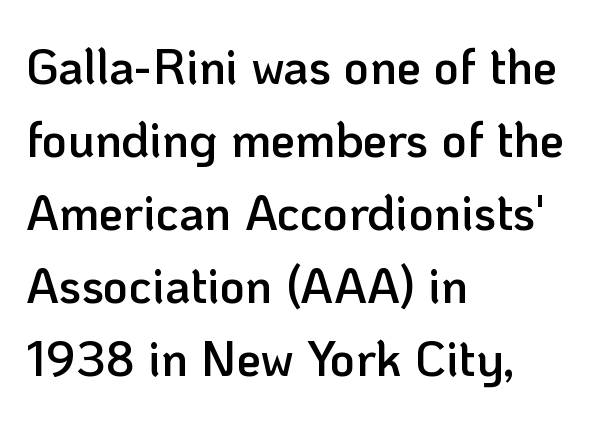
Q: Is the text bold? A: Semi-bold.
Q: Is the text italic (slanted)? A: No, it is upright.
Q: Is the typeface a serif or a sans-serif typeface? A: Sans-serif.
Q: Is the text underlined? A: No.
Q: How is the paragraph aligned? A: Left-aligned.
Q: Is the spacing between letters normal or unusually wide? A: Normal.
Q: Is the spacing between lines tight, normal or loose? A: Normal.
Q: Width (condensed, normal, or wide)? A: Normal.
Q: Stroke contrast? A: Low.
Q: x-height? A: Medium.
Q: Monospaced? A: No.
